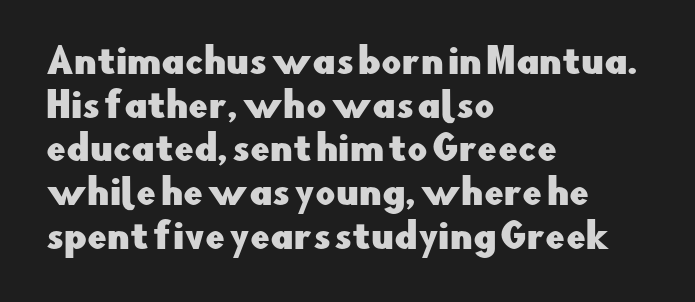
The image shows 35 px sans-serif type, upright; set left-aligned, normal line spacing (1.25x), normal letter spacing, not underlined; low stroke contrast and a small x-height.
